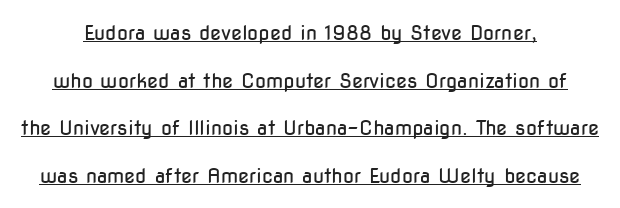
The typesetting does not lean heavy: it is not bold. No extra tracking has been applied to these lines. Underlined type. Rendered with straight, roman letterforms. Vertically, the passage feels expansive, rows floating well apart.
